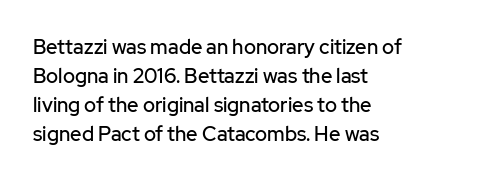
The image shows 20 px text type, upright; set left-aligned, normal line spacing (1.45x), normal letter spacing, not underlined.
